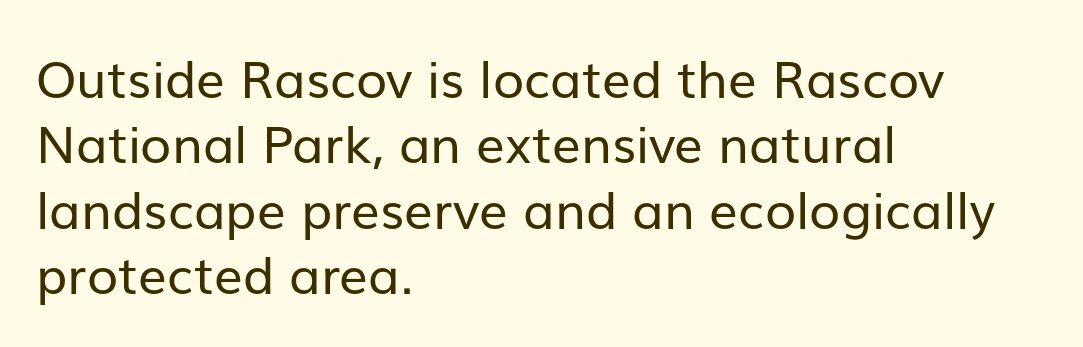
Q: Is the text bold? A: No.
Q: Is the text italic (slanted)? A: No, it is upright.
Q: Is the typeface a serif or a sans-serif typeface? A: Sans-serif.
Q: Is the text underlined? A: No.
Q: How is the paragraph aligned? A: Left-aligned.
Q: Is the spacing between letters normal or unusually wide? A: Normal.
Q: Is the spacing between lines tight, normal or loose? A: Normal.
Q: Width (condensed, normal, or wide)? A: Normal.
Q: Stroke contrast? A: Low.
Q: x-height? A: Medium.
Q: Monospaced? A: No.
